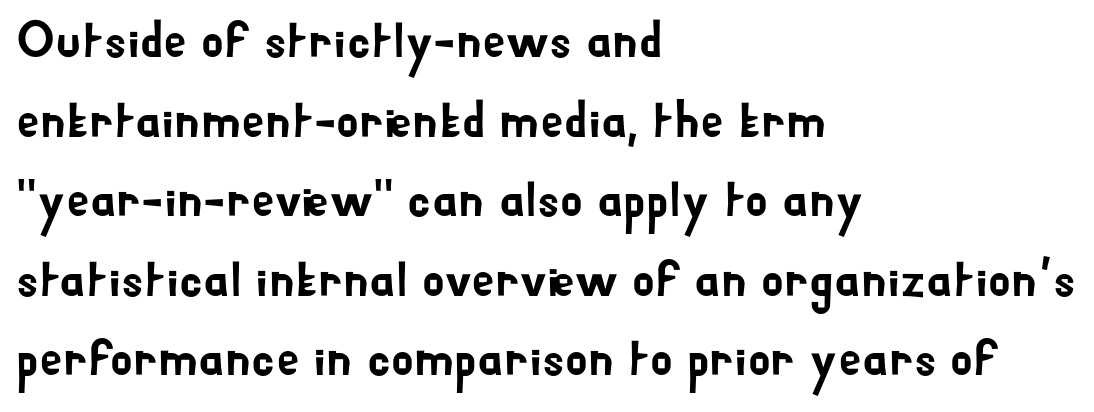
Notice how the stems are strictly vertical — no italics here. Type without underlining. Does extra space separate the letters? No, they use regular spacing. I'd call this a sans setting — the letters go barefoot. Which margin do the lines hug? The left one — the right edge is uneven.
